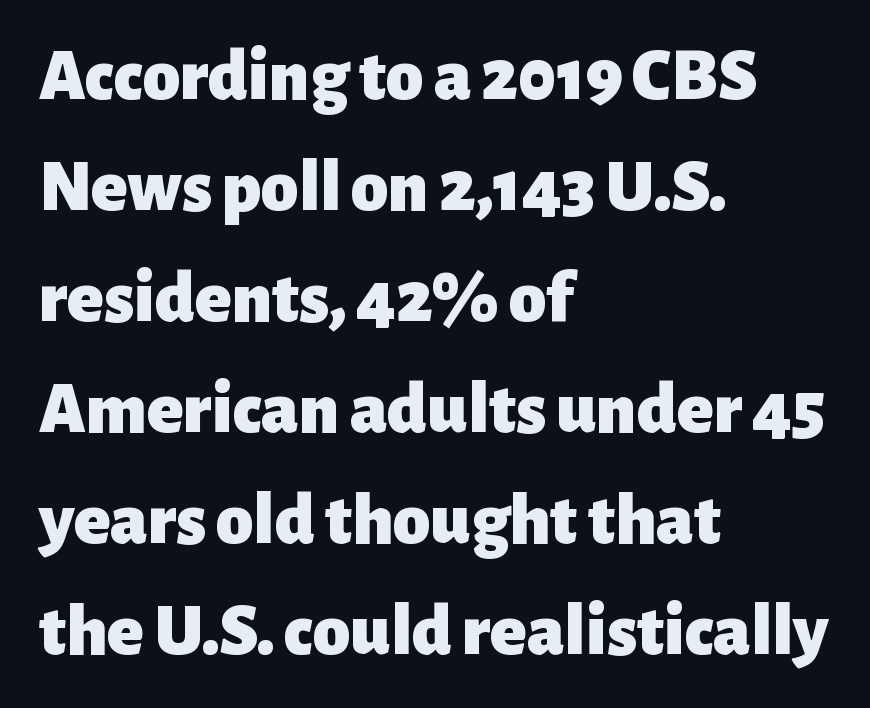
The compositor pushed each line to the left boundary. Between one letter and the next there's only the usual sliver of space. The specimen omits any rule beneath the text block's lines. Typographic density is high because the face is bold. In terms of posture, this sample is upright.
